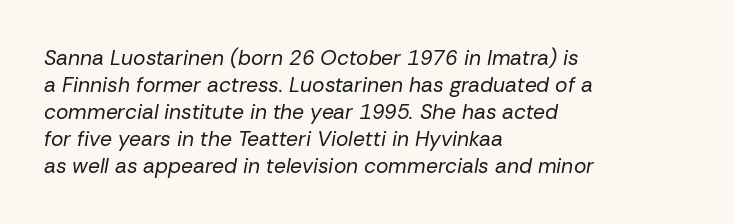
The type is set solid horizontally, with unmodified tracking. This reads as an unemphasized weight, regular at the heaviest. Does the leading feel generous? No, just average. The paragraph shown leans on its left margin. Decoration check: the copy has no underline.
